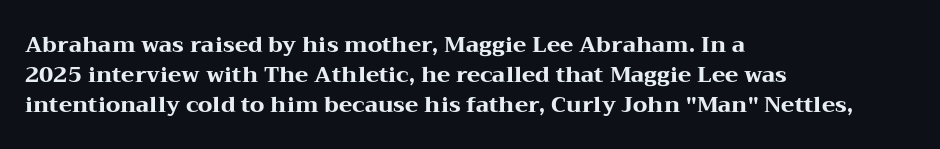
The image shows 22 px bold type, upright; set left-aligned, normal line spacing (1.36x), normal letter spacing, not underlined.
